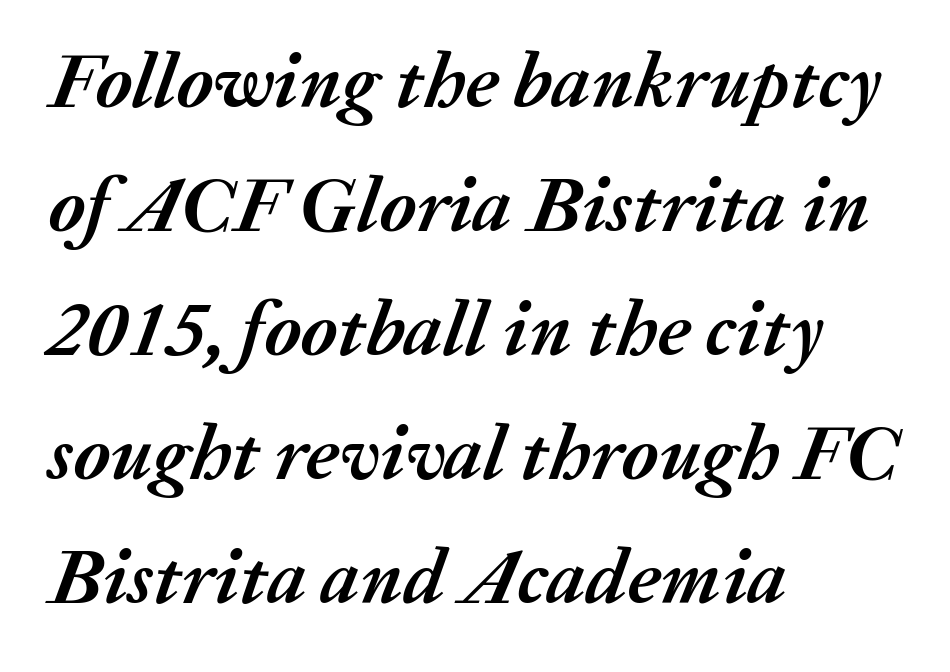
The image shows 78 px semibold type, italic (leaning right); set left-aligned, normal line spacing (1.59x), normal letter spacing, not underlined; medium stroke contrast and a medium x-height.
